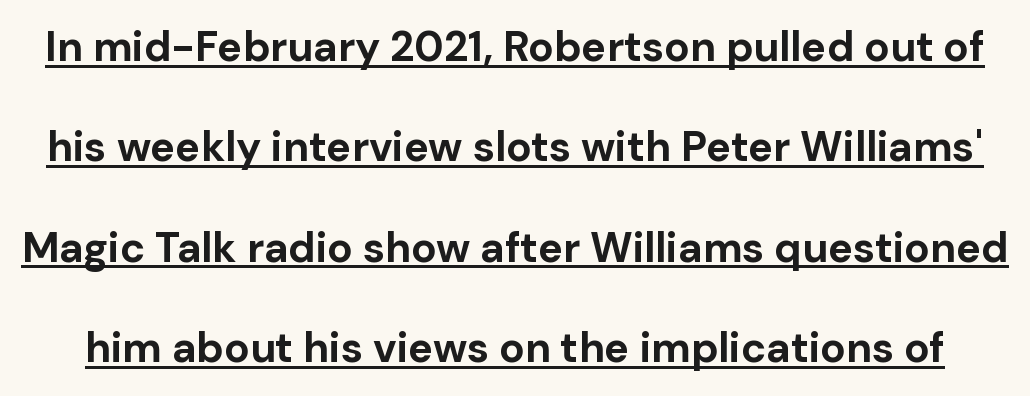
{"serif": "no", "italic": "no", "bold": "yes", "weight": "bold", "width": "normal", "stroke_contrast": "low", "x_height": "medium", "monospaced": "no", "underline": "yes", "line_spacing": "loose", "line_spacing_ratio": 2.39, "letter_spacing": "normal", "letter_spacing_em": 0.0, "glyph_px": 42}
